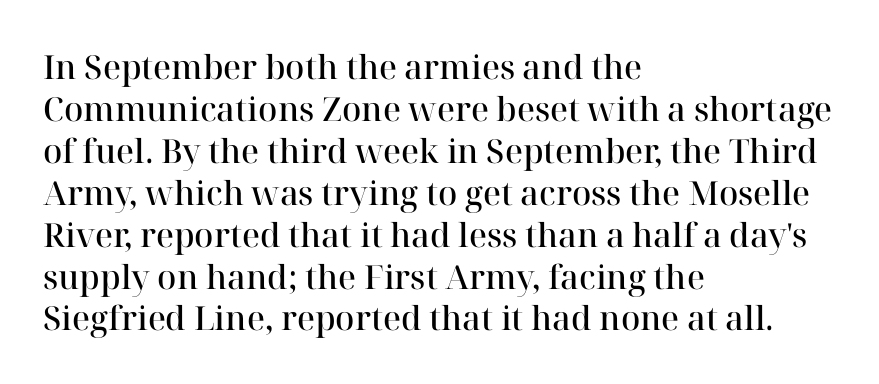
{"serif": "yes", "italic": "no", "bold": "semi", "weight": "semibold", "width": "normal", "stroke_contrast": "high", "x_height": "medium", "monospaced": "no", "underline": "no", "align": "left", "line_spacing": "normal", "line_spacing_ratio": 1.27, "letter_spacing": "normal", "letter_spacing_em": 0.0, "glyph_px": 33}
